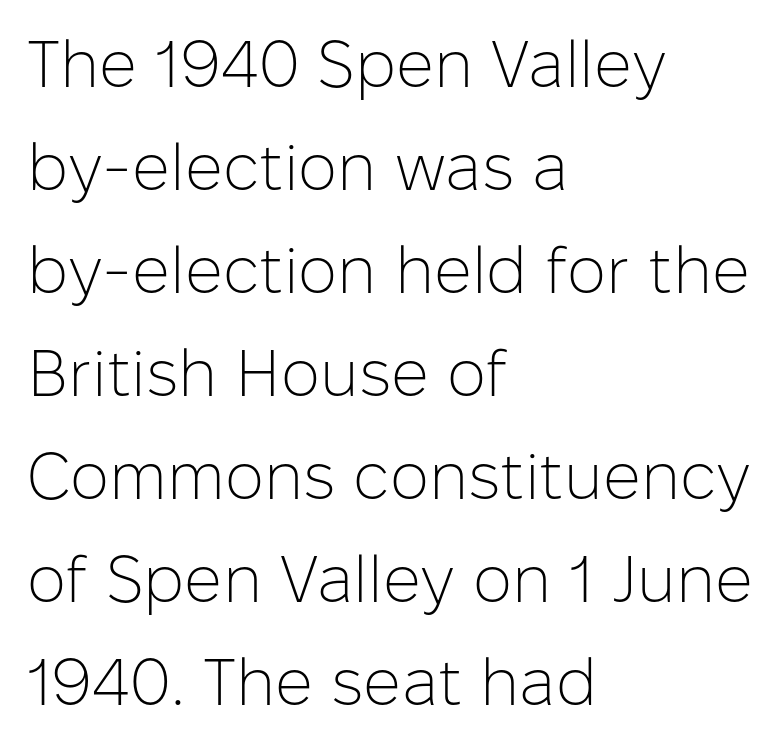
Q: Is the text bold? A: No.
Q: Is the text italic (slanted)? A: No, it is upright.
Q: Is the typeface a serif or a sans-serif typeface? A: Sans-serif.
Q: Is the text underlined? A: No.
Q: How is the paragraph aligned? A: Left-aligned.
Q: Is the spacing between letters normal or unusually wide? A: Normal.
Q: Is the spacing between lines tight, normal or loose? A: Normal.
Q: Width (condensed, normal, or wide)? A: Normal.
Q: Stroke contrast? A: Low.
Q: x-height? A: Medium.
Q: Monospaced? A: No.
